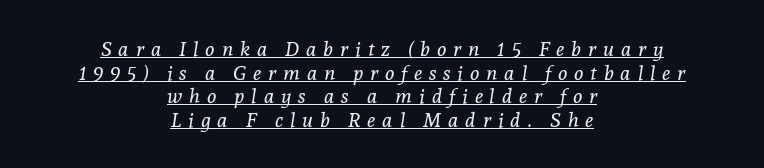
Underline: present. Display-style spreading of the glyphs; the letterfit is very open. Looking at the ascenders, they clearly lean. No chunkiness to these letters — they're not bold. Horizontal alignment here is central, giving a formal, balanced look.
